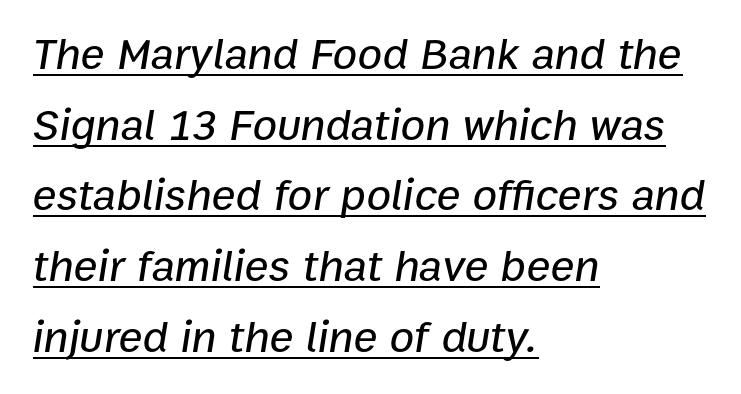
Underlining? Definitely there. Successive baselines arrive at the customary interval. Note the varied advance widths — an 'i' is clearly narrower than an 'm'. These lines are set flush left with a ragged right edge. Caption: standard tracking, unaltered. Italic: yes, the glyphs are oblique.
